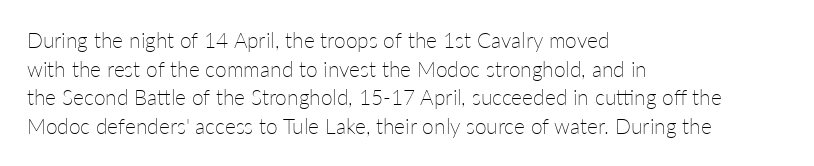
{"italic": "no", "bold": "no", "underline": "no", "align": "left", "line_spacing": "normal", "line_spacing_ratio": 1.36, "letter_spacing": "normal", "letter_spacing_em": 0.0, "glyph_px": 21}
